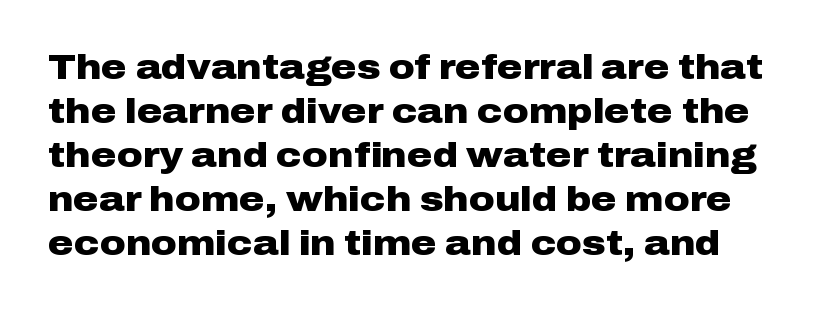
Pretty heavy lettering here — definitely bold. The letters sit at their default tracking, neither squeezed nor spread. The space directly below the letters is spotless. Unlike a traditional serif, this face leaves its strokes unadorned. Character widths vary here, with narrow letters taking less room than wide ones.
